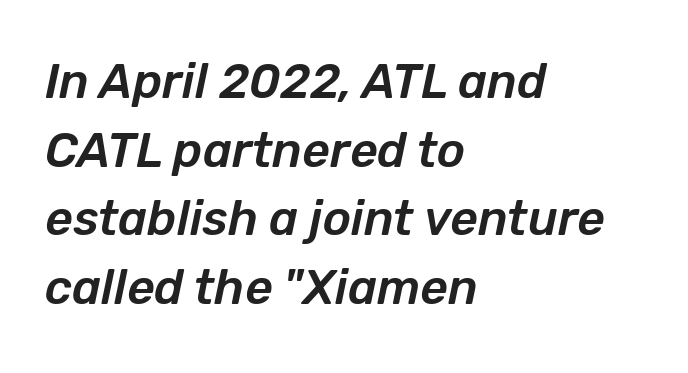
Q: Is the text italic (slanted)? A: Yes, it leans right by about 12 degrees.
Q: Is the text underlined? A: No.
Q: How is the paragraph aligned? A: Left-aligned.
Q: Is the spacing between letters normal or unusually wide? A: Normal.
Q: Is the spacing between lines tight, normal or loose? A: Normal.
Q: Width (condensed, normal, or wide)? A: Normal.
Q: Stroke contrast? A: Low.
Q: x-height? A: Medium.
Q: Monospaced? A: No.
